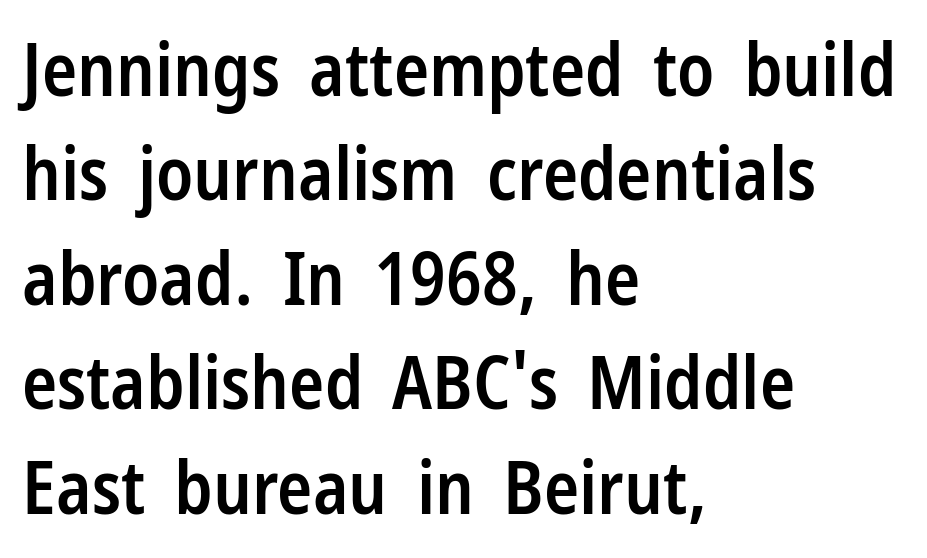
{"serif": "no", "italic": "no", "bold": "semi", "weight": "semibold", "width": "condensed", "stroke_contrast": "low", "x_height": "medium", "monospaced": "no", "underline": "no", "align": "left", "line_spacing": "normal", "line_spacing_ratio": 1.43, "letter_spacing": "normal", "letter_spacing_em": 0.0, "glyph_px": 73}
